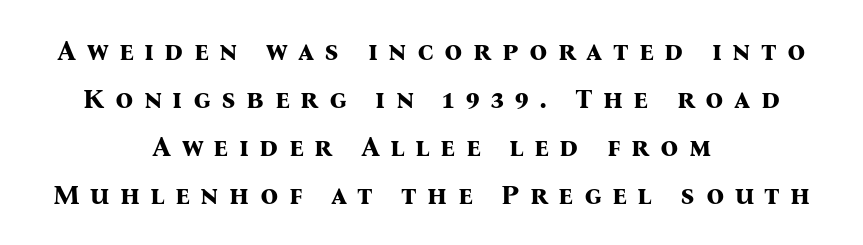
Caption: expanded tracking, letters set apart. Every stem runs plumb, perpendicular to the baseline. The passage is arranged like a title page — every line centered. The face used here has the dense, thick strokes of a bold. Yep, those are serifs on the letters.
